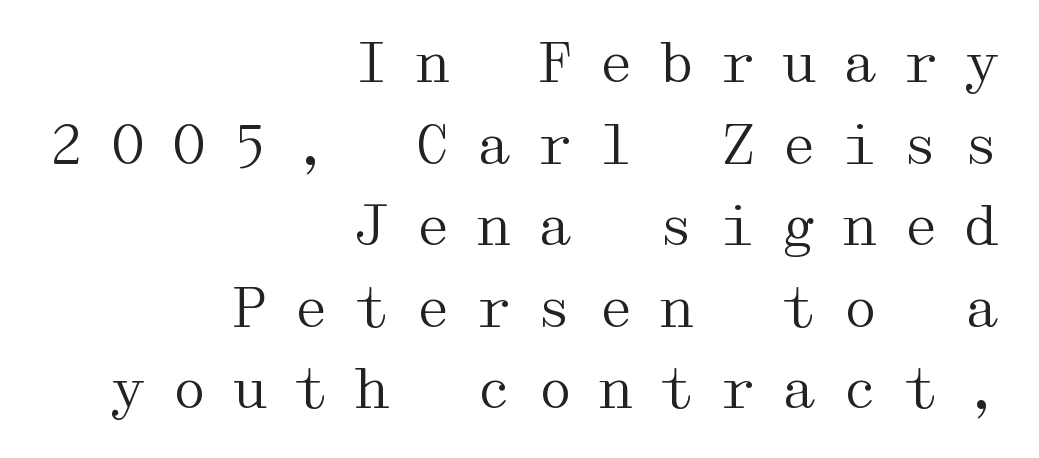
A typesetter would label this face a serif. Students, observe: this is what conventionally led text looks like. This is roman type, the default non-slanted kind. All the whitespace from short lines collects on the left.
